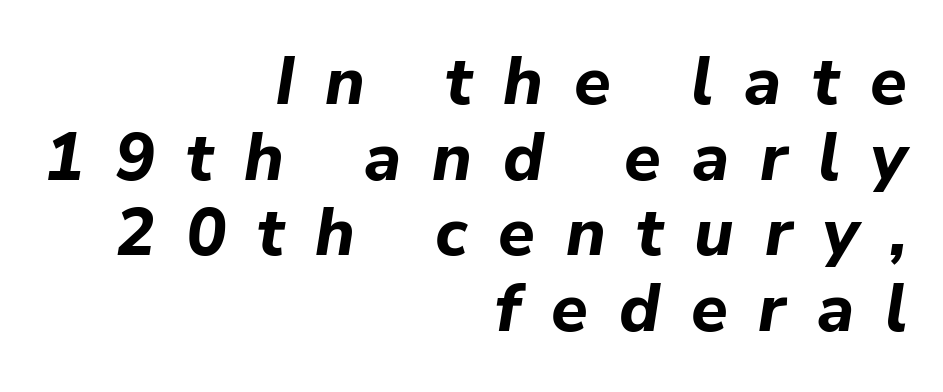
{"italic": "yes", "lean": "right", "slant_degrees": 9, "bold": "yes", "weight": "bold", "width": "normal", "stroke_contrast": "low", "x_height": "medium", "monospaced": "no", "underline": "no", "align": "right", "line_spacing": "tight", "line_spacing_ratio": 1.13, "letter_spacing": "wide", "letter_spacing_em": 0.46, "glyph_px": 67}
